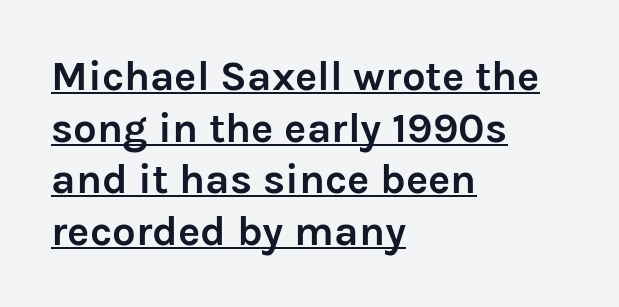
The image shows 42 px semibold sans-serif type, upright; set left-aligned, line spacing 1.23x, normal letter spacing, underlined; low stroke contrast and a medium x-height.
